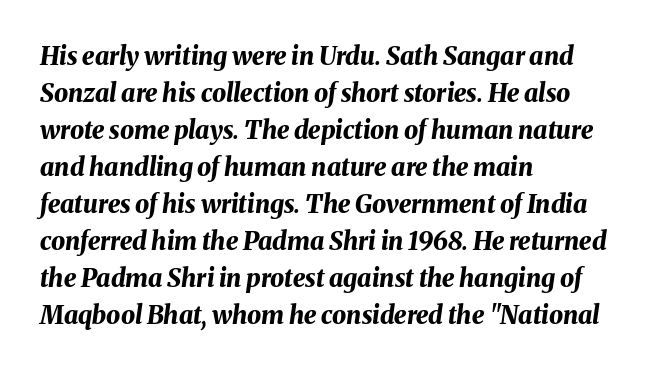
The image shows 25 px bold type, italic (leaning right); set left-aligned, normal line spacing (1.48x), normal letter spacing, not underlined.
